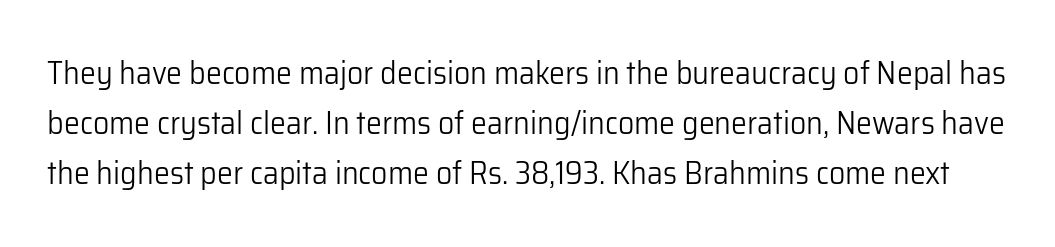
{"serif": "no", "italic": "no", "bold": "no", "weight": "light", "width": "normal", "stroke_contrast": "low", "x_height": "medium", "monospaced": "no", "underline": "no", "line_spacing": "normal", "line_spacing_ratio": 1.57, "letter_spacing": "normal", "letter_spacing_em": 0.0, "glyph_px": 32}
